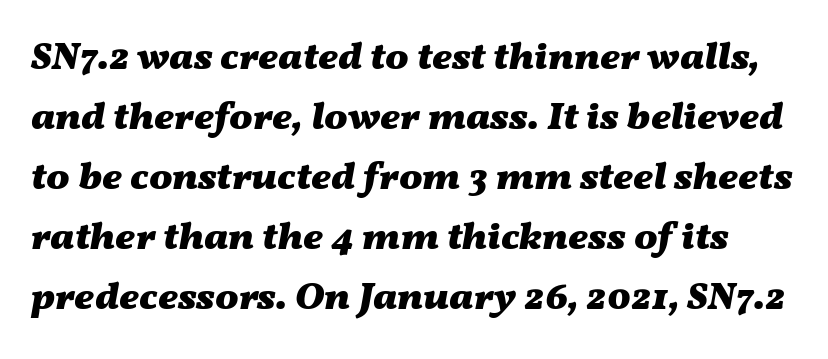
{"italic": "yes", "lean": "right", "slant_degrees": 11, "bold": "yes", "weight": "heavy", "width": "wide", "stroke_contrast": "medium", "x_height": "medium", "monospaced": "no", "underline": "no", "line_spacing": "normal", "line_spacing_ratio": 1.54, "letter_spacing": "normal", "letter_spacing_em": 0.0, "glyph_px": 39}
